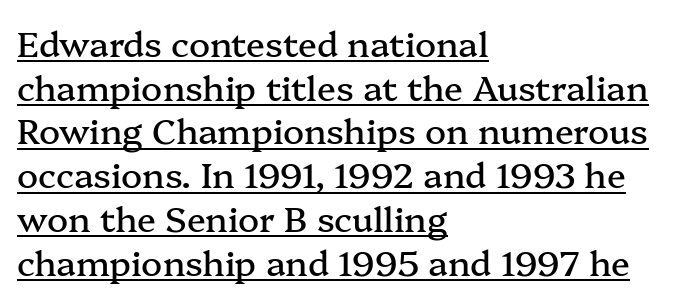
{"serif": "yes", "italic": "no", "width": "normal", "stroke_contrast": "medium", "x_height": "medium", "monospaced": "no", "underline": "yes", "align": "left", "line_spacing": "normal", "line_spacing_ratio": 1.25, "letter_spacing": "normal", "letter_spacing_em": 0.0, "glyph_px": 35}
